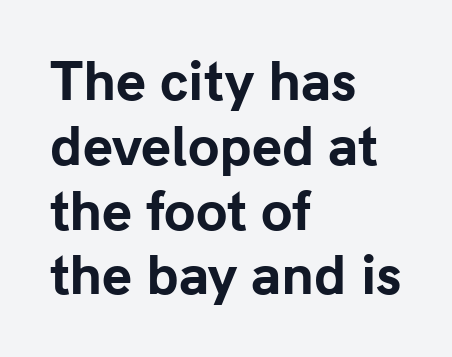
Q: Is the text bold? A: Yes.
Q: Is the text italic (slanted)? A: No, it is upright.
Q: Is the typeface a serif or a sans-serif typeface? A: Sans-serif.
Q: Is the text underlined? A: No.
Q: How is the paragraph aligned? A: Left-aligned.
Q: Is the spacing between letters normal or unusually wide? A: Normal.
Q: Is the spacing between lines tight, normal or loose? A: Normal.
Q: Width (condensed, normal, or wide)? A: Normal.
Q: Stroke contrast? A: Low.
Q: x-height? A: Medium.
Q: Monospaced? A: No.
